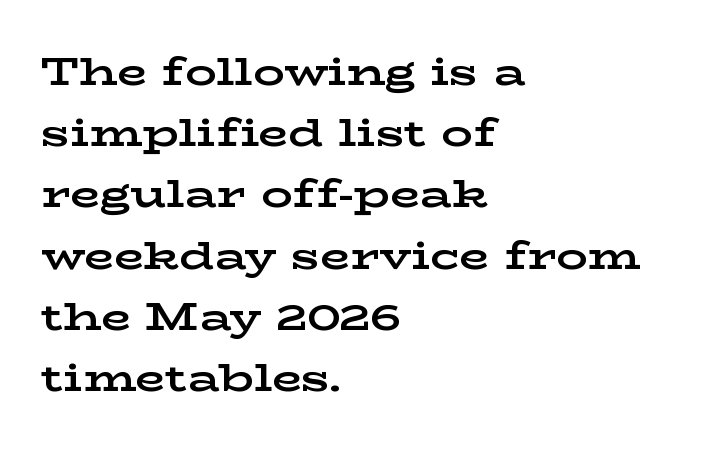
{"serif": "yes", "italic": "no", "bold": "yes", "weight": "bold", "width": "wide", "stroke_contrast": "low", "x_height": "medium", "monospaced": "no", "underline": "no", "align": "left", "line_spacing": "normal", "line_spacing_ratio": 1.57, "letter_spacing": "normal", "letter_spacing_em": 0.0, "glyph_px": 39}
